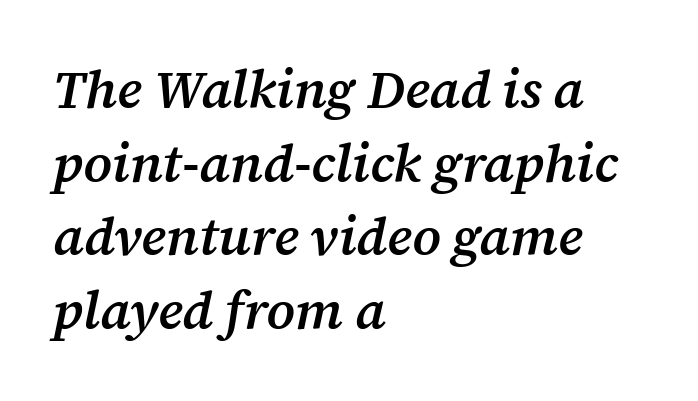
Small tapered or slab feet sit at the stroke ends, so this counts as serif. The letters are semibold — heavier than regular but short of a full bold. How would I describe the line gaps? Plain and ordinary. You could call the tracking neutral — neither tight nor loose.
